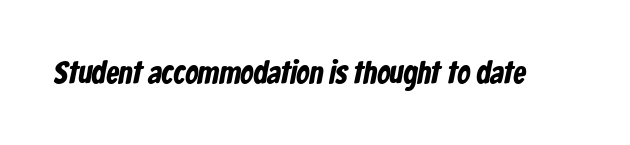
The image shows 32 px condensed sans-serif type; set normal letter spacing, not underlined; low stroke contrast and a medium x-height.
